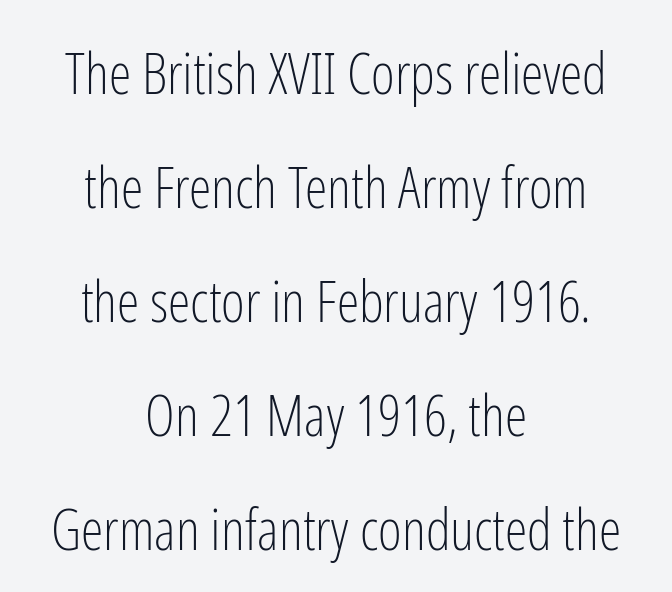
{"serif": "no", "italic": "no", "bold": "no", "weight": "light", "width": "condensed", "stroke_contrast": "low", "x_height": "medium", "monospaced": "no", "underline": "no", "align": "center", "line_spacing": "loose", "line_spacing_ratio": 2.0, "letter_spacing": "normal", "letter_spacing_em": 0.0, "glyph_px": 57}
